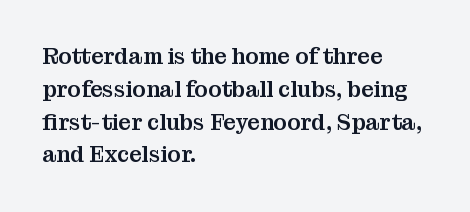
The specimen omits any rule beneath the text block's lines. Is the letter spacing exaggerated? No — it looks like the ordinary default. The typography opts for an upright posture over an oblique one. The rag falls on the right side of this text block. Baseline-to-baseline distance is the conventional proportion of letter height.
